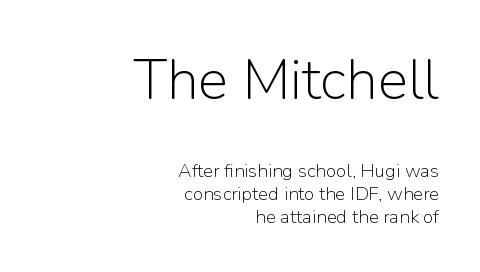
A student would notice the top passage is typeset larger than what follows. The type is set solid horizontally, with unmodified tracking. Reading down the block, your eye finds every line finishing at a fixed right position. Bare-footed words on every line.
